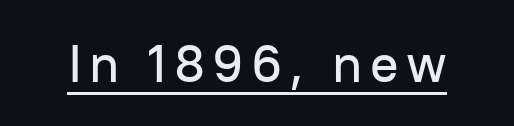
Q: Is the text italic (slanted)? A: No, it is upright.
Q: Is the typeface a serif or a sans-serif typeface? A: Sans-serif.
Q: Is the text underlined? A: Yes.
Q: Width (condensed, normal, or wide)? A: Normal.
Q: Stroke contrast? A: Low.
Q: x-height? A: Medium.
Q: Monospaced? A: No.
